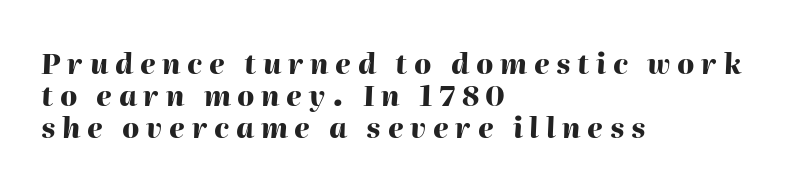
{"italic": "yes", "lean": "right", "slant_degrees": 2, "bold": "yes", "weight": "heavy", "width": "normal", "stroke_contrast": "high", "x_height": "medium", "monospaced": "no", "underline": "no", "align": "left", "line_spacing": "tight", "line_spacing_ratio": 1.14, "letter_spacing": "wide", "letter_spacing_em": 0.24, "glyph_px": 28}
